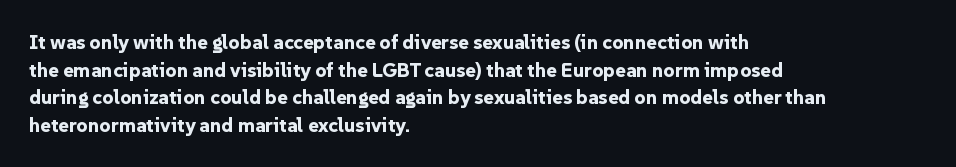
Is the letter spacing exaggerated? No — it looks like the ordinary default. Does the weight exceed regular? Yes, all the way to bold. Layout note: lines flush left. Notice how the stems are strictly vertical — no italics here.
